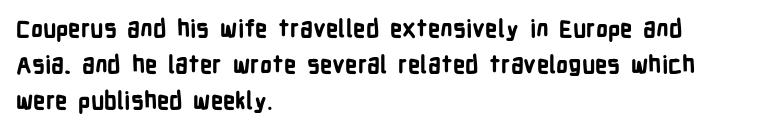
{"italic": "no", "bold": "yes", "underline": "no", "align": "left", "line_spacing": "normal", "line_spacing_ratio": 1.49, "letter_spacing": "normal", "letter_spacing_em": 0.0, "glyph_px": 24}
